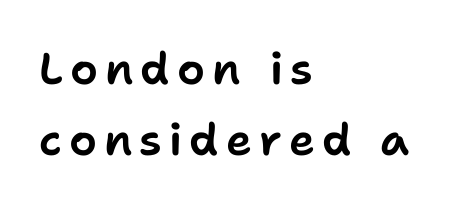
{"serif": "no", "italic": "no", "width": "normal", "stroke_contrast": "low", "x_height": "medium", "monospaced": "no", "underline": "no", "align": "left", "line_spacing": "normal", "line_spacing_ratio": 1.62, "glyph_px": 44}
